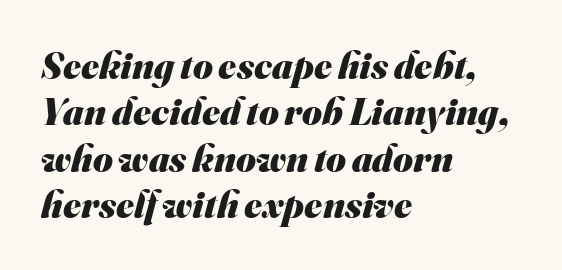
{"serif": "no", "bold": "yes", "weight": "heavy", "width": "normal", "stroke_contrast": "medium", "x_height": "small", "monospaced": "no", "underline": "no", "align": "left", "line_spacing_ratio": 1.22, "letter_spacing": "normal", "letter_spacing_em": 0.0, "glyph_px": 38}
